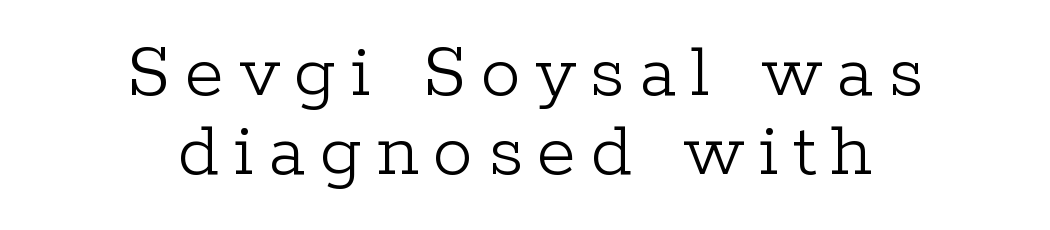
Vertical strokes here are truly vertical. Think of a printed novel: that variable character pitch is what you see here. On a weight scale, this lands at 450 or below. Notice how the passage keeps no hard edge, just a central spine. The space between consecutive lines is stingy. Decoration check: the copy has no underline.
